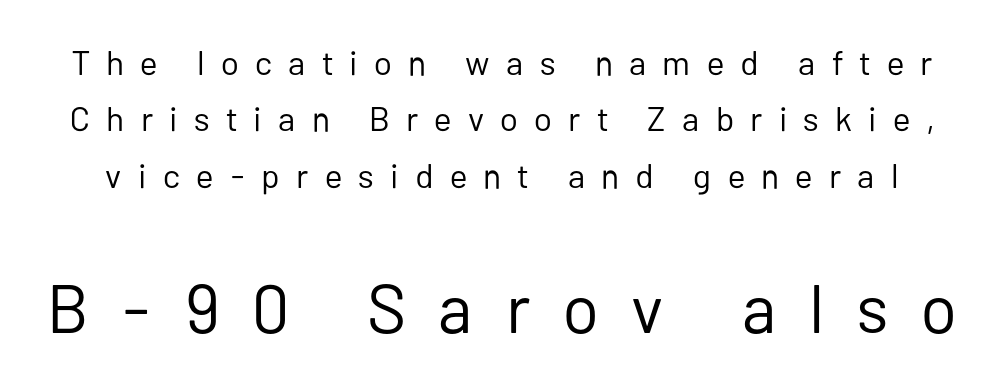
The image shows 68 px regular-weight sans-serif type, upright; set normal line spacing (1.66x), unusually wide letter spacing (+0.48 em), not underlined; the second (bottom) block is 2.0x larger; low stroke contrast and a medium x-height.
